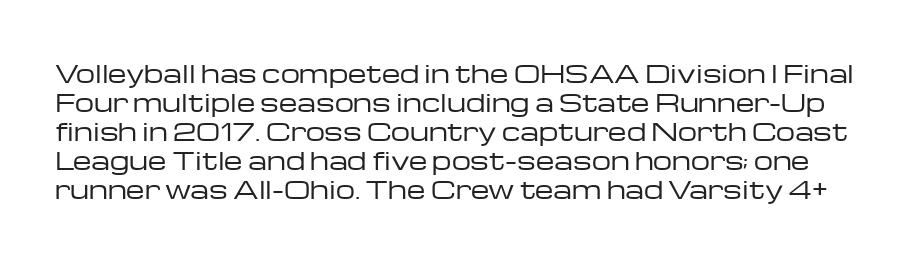
{"italic": "no", "bold": "no", "underline": "no", "line_spacing_ratio": 1.21, "letter_spacing": "normal", "letter_spacing_em": 0.0, "glyph_px": 24}
